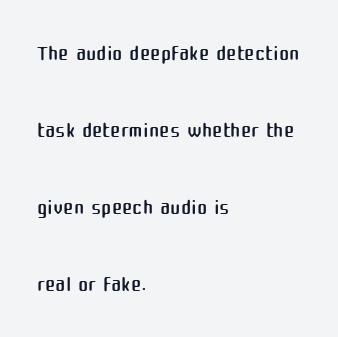
The image shows 31 px regular-weight sans-serif type, upright; set left-aligned, loose line spacing (2.48x), normal letter spacing, not underlined; medium stroke contrast and a medium x-height.
